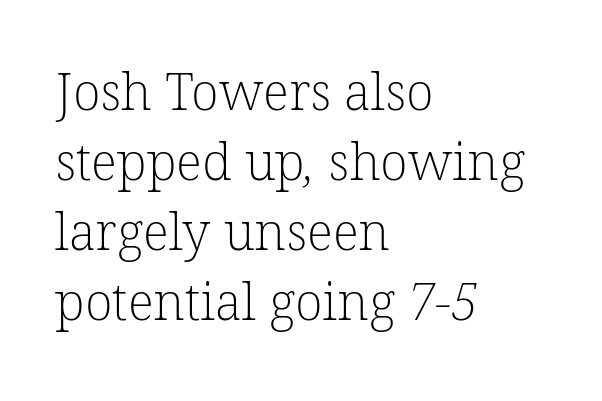
Q: Is the text bold? A: No.
Q: Is the typeface a serif or a sans-serif typeface? A: Serif.
Q: Is the text underlined? A: No.
Q: How is the paragraph aligned? A: Left-aligned.
Q: Is the spacing between letters normal or unusually wide? A: Normal.
Q: Is the spacing between lines tight, normal or loose? A: Normal.
Q: Width (condensed, normal, or wide)? A: Normal.
Q: Stroke contrast? A: Low.
Q: x-height? A: Medium.
Q: Monospaced? A: No.
